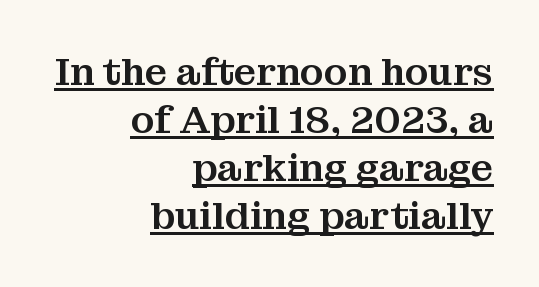
The image shows 39 px serif type, upright; set right-aligned, line spacing 1.23x, normal letter spacing, underlined; medium stroke contrast and a medium x-height.
